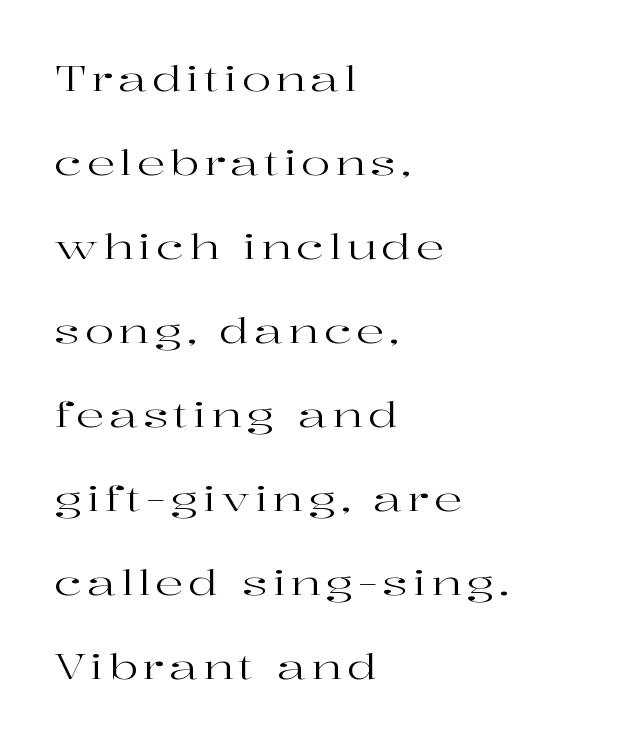
Q: Is the text bold? A: No.
Q: Is the text italic (slanted)? A: No, it is upright.
Q: Is the typeface a serif or a sans-serif typeface? A: Serif.
Q: Is the text underlined? A: No.
Q: How is the paragraph aligned? A: Left-aligned.
Q: Is the spacing between lines tight, normal or loose? A: Loose.
Q: Width (condensed, normal, or wide)? A: Wide.
Q: Stroke contrast? A: High.
Q: x-height? A: Medium.
Q: Monospaced? A: No.
